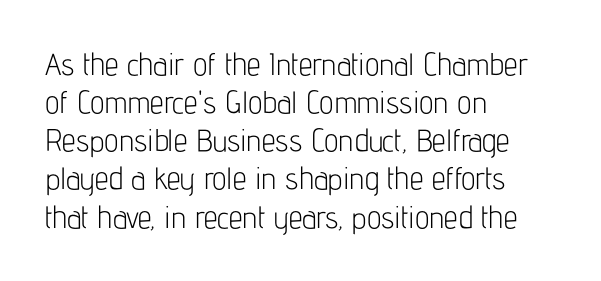
{"serif": "no", "italic": "no", "bold": "no", "weight": "light", "width": "condensed", "stroke_contrast": "low", "x_height": "medium", "monospaced": "no", "underline": "no", "align": "left", "line_spacing_ratio": 1.23, "letter_spacing": "normal", "letter_spacing_em": 0.0, "glyph_px": 31}
